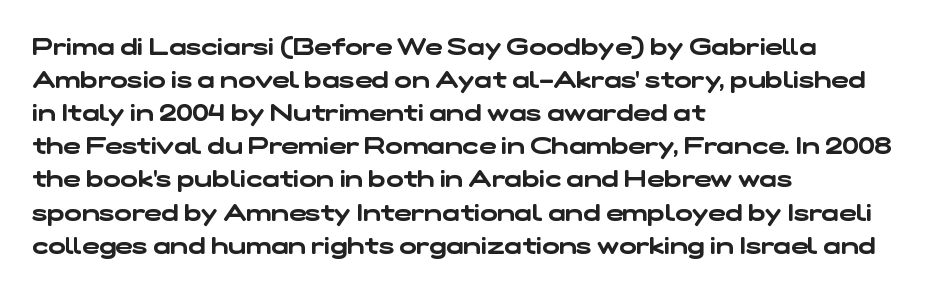
Q: Is the text underlined? A: No.
Q: How is the paragraph aligned? A: Left-aligned.
Q: Is the spacing between letters normal or unusually wide? A: Normal.
Q: Is the spacing between lines tight, normal or loose? A: Normal.
